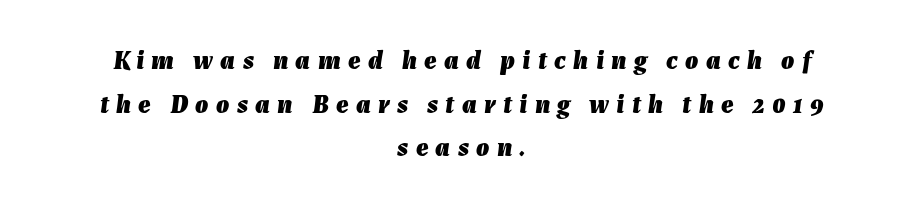
{"italic": "yes", "lean": "right", "slant_degrees": 7, "bold": "yes", "underline": "no", "align": "center", "line_spacing": "normal", "line_spacing_ratio": 1.68, "letter_spacing": "wide", "letter_spacing_em": 0.28, "glyph_px": 26}
